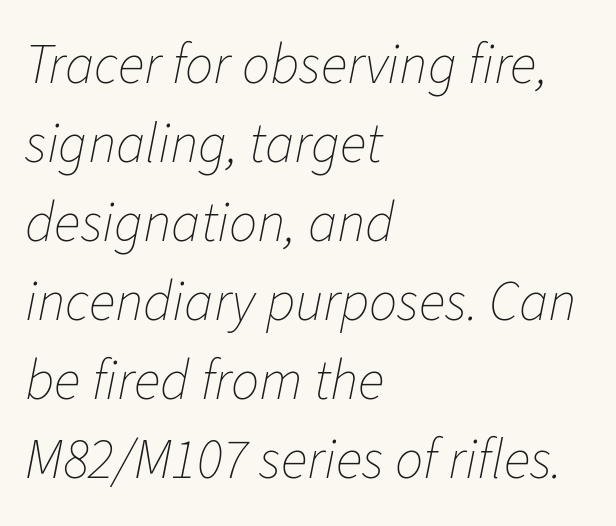
Q: Is the text bold? A: No.
Q: Is the text italic (slanted)? A: Yes, it leans right by about 11 degrees.
Q: Is the text underlined? A: No.
Q: How is the paragraph aligned? A: Left-aligned.
Q: Is the spacing between letters normal or unusually wide? A: Normal.
Q: Is the spacing between lines tight, normal or loose? A: Normal.
Q: Width (condensed, normal, or wide)? A: Normal.
Q: Stroke contrast? A: Low.
Q: x-height? A: Medium.
Q: Monospaced? A: No.
